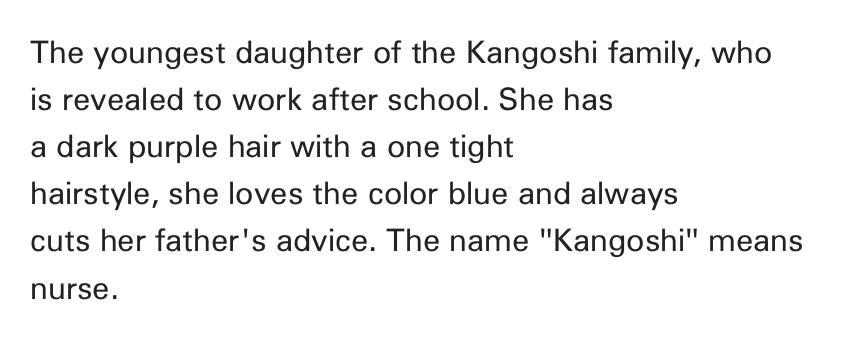
The image shows 31 px regular-weight sans-serif type, upright; set left-aligned, normal line spacing (1.52x), normal letter spacing, not underlined; low stroke contrast and a medium x-height.
